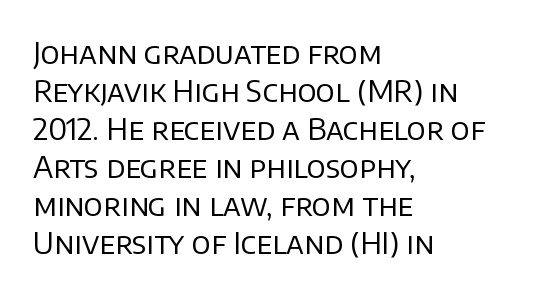
The image shows 30 px regular-weight sans-serif type, upright; set left-aligned, normal line spacing (1.27x), normal letter spacing, not underlined; low stroke contrast and a large x-height.
